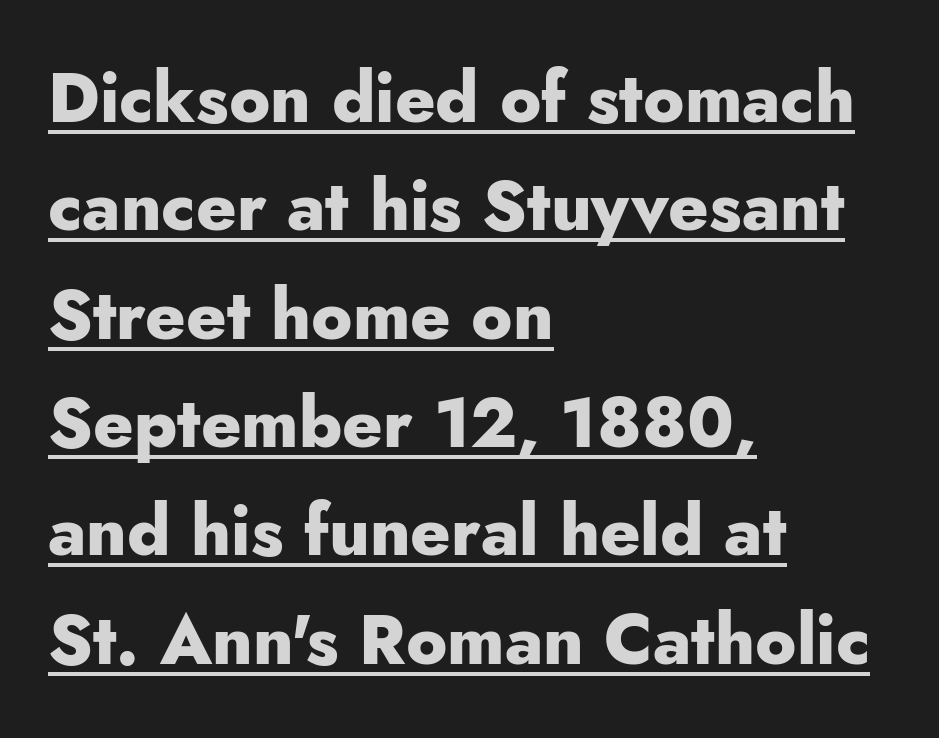
Q: Is the text bold? A: Yes.
Q: Is the text italic (slanted)? A: No, it is upright.
Q: Is the typeface a serif or a sans-serif typeface? A: Sans-serif.
Q: Is the text underlined? A: Yes.
Q: How is the paragraph aligned? A: Left-aligned.
Q: Is the spacing between letters normal or unusually wide? A: Normal.
Q: Is the spacing between lines tight, normal or loose? A: Normal.
Q: Width (condensed, normal, or wide)? A: Normal.
Q: Stroke contrast? A: Low.
Q: x-height? A: Small.
Q: Monospaced? A: No.
